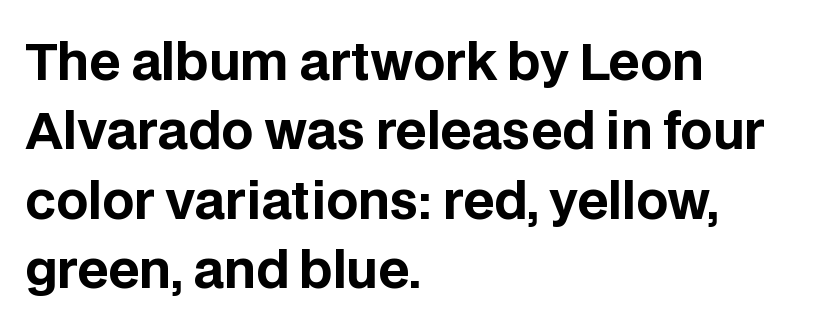
The image shows 50 px bold sans-serif type, upright; set left-aligned, normal line spacing (1.39x), normal letter spacing, not underlined; low stroke contrast and a large x-height.
